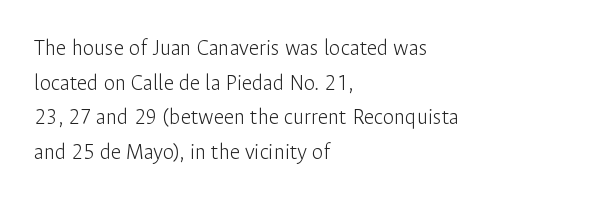
Q: Is the text bold? A: No.
Q: Is the text italic (slanted)? A: No, it is upright.
Q: Is the text underlined? A: No.
Q: How is the paragraph aligned? A: Left-aligned.
Q: Is the spacing between letters normal or unusually wide? A: Normal.
Q: Is the spacing between lines tight, normal or loose? A: Normal.
